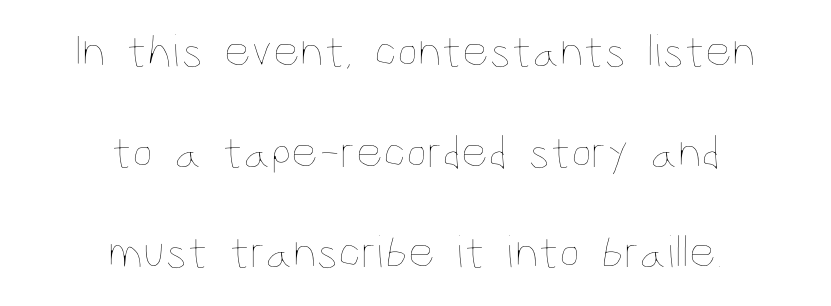
{"italic": "no", "bold": "no", "weight": "thin", "width": "condensed", "stroke_contrast": "low", "x_height": "large", "monospaced": "no", "underline": "no", "align": "center", "line_spacing": "loose", "line_spacing_ratio": 2.14, "letter_spacing": "normal", "letter_spacing_em": 0.0, "glyph_px": 47}
